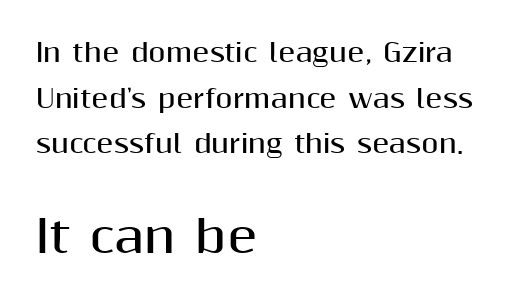
The image shows 44 px bold sans-serif type, upright; set left-aligned, line spacing 1.83x, normal letter spacing, not underlined; the second (bottom) block is 1.76x larger; medium stroke contrast and a medium x-height.
